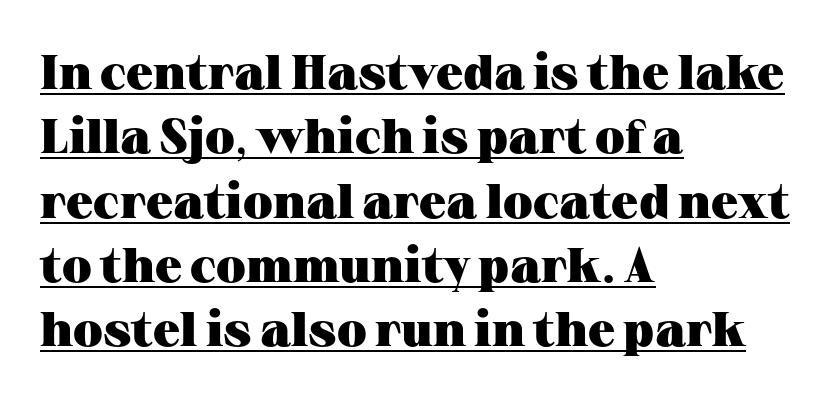
The image shows 48 px heavy, wide serif type, upright; set left-aligned, normal line spacing (1.34x), normal letter spacing, underlined; medium stroke contrast and a medium x-height.
